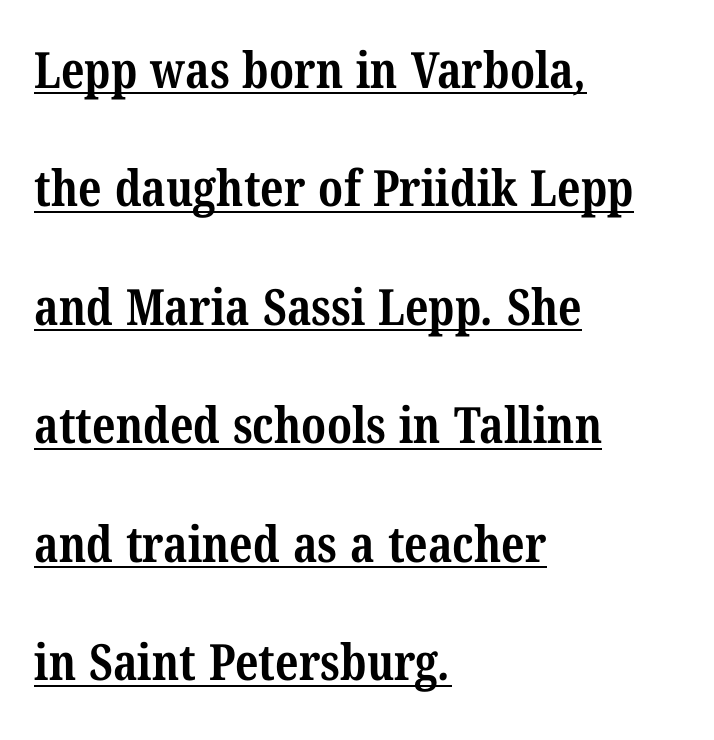
Q: Is the text bold? A: Yes.
Q: Is the typeface a serif or a sans-serif typeface? A: Serif.
Q: Is the text underlined? A: Yes.
Q: How is the paragraph aligned? A: Left-aligned.
Q: Is the spacing between letters normal or unusually wide? A: Normal.
Q: Is the spacing between lines tight, normal or loose? A: Loose.
Q: Width (condensed, normal, or wide)? A: Condensed.
Q: Stroke contrast? A: Medium.
Q: x-height? A: Medium.
Q: Monospaced? A: No.
